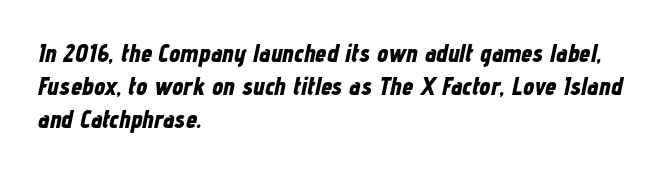
The image shows 25 px bold type, italic (leaning right); set left-aligned, normal line spacing (1.33x), normal letter spacing, not underlined.
